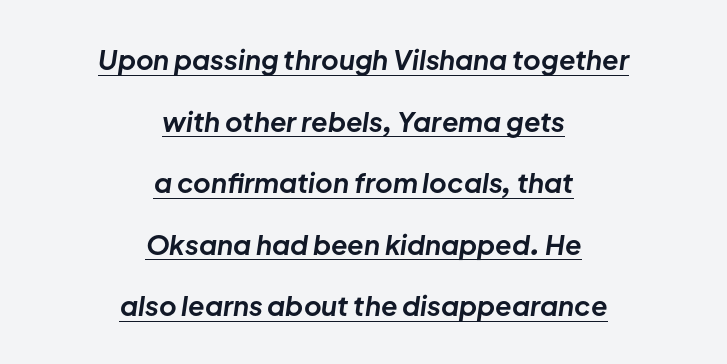
The image shows 27 px bold type, italic (leaning right); set centered, loose line spacing (2.28x), normal letter spacing, underlined.
